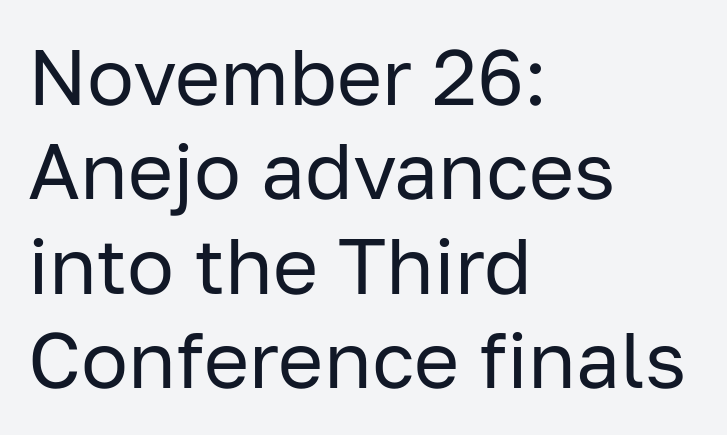
The passage shown has conventional tracking throughout. The strokes carry an ordinary text weight at most. The font's upright variant was chosen for this text. These lines are composed in type without serifs.
